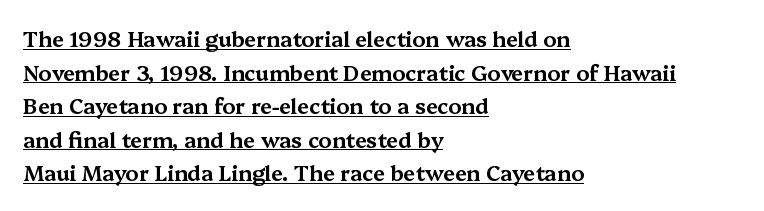
Q: Is the text italic (slanted)? A: No, it is upright.
Q: Is the text underlined? A: Yes.
Q: How is the paragraph aligned? A: Left-aligned.
Q: Is the spacing between letters normal or unusually wide? A: Normal.
Q: Is the spacing between lines tight, normal or loose? A: Normal.
